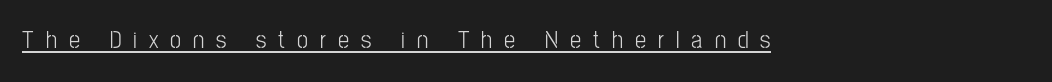
{"italic": "no", "bold": "no", "underline": "yes", "align": "left", "letter_spacing": "wide", "letter_spacing_em": 0.48, "glyph_px": 25}
